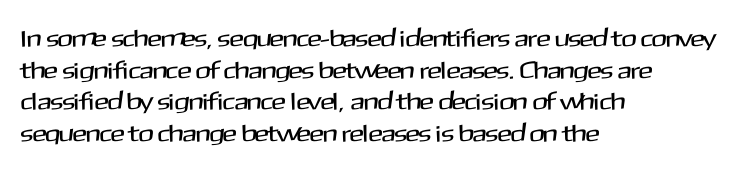
The image shows 24 px text type, upright; set left-aligned, normal line spacing (1.32x), normal letter spacing, not underlined.
